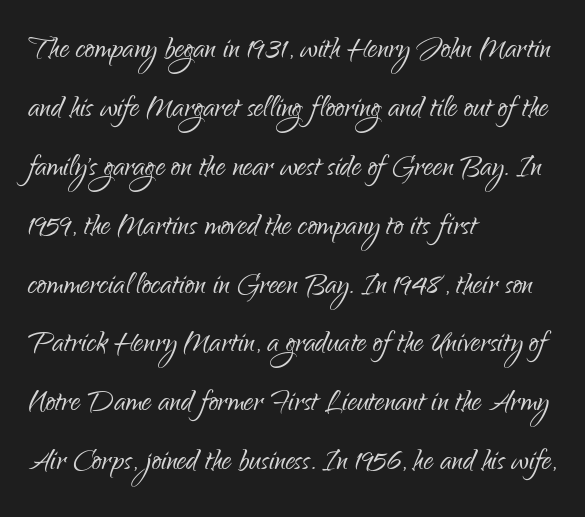
{"serif": "no", "bold": "no", "weight": "light", "width": "condensed", "stroke_contrast": "low", "x_height": "small", "monospaced": "no", "underline": "no", "align": "left", "line_spacing": "normal", "line_spacing_ratio": 1.55, "letter_spacing": "normal", "letter_spacing_em": 0.0, "glyph_px": 38}
